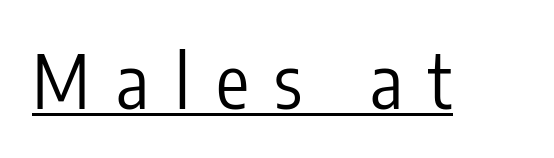
The image shows 74 px regular-weight, condensed sans-serif type, upright; set unusually wide letter spacing (+0.35 em), underlined; low stroke contrast and a medium x-height.
